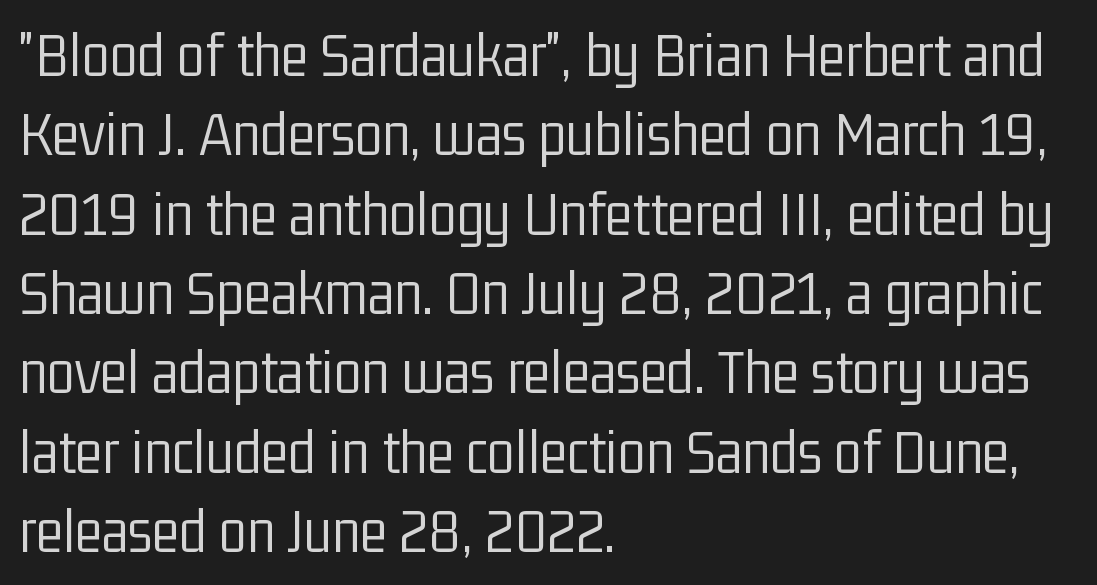
{"serif": "no", "italic": "no", "bold": "no", "weight": "light", "width": "condensed", "stroke_contrast": "low", "x_height": "medium", "monospaced": "no", "underline": "no", "align": "left", "line_spacing_ratio": 1.24, "letter_spacing": "normal", "letter_spacing_em": 0.0, "glyph_px": 64}
